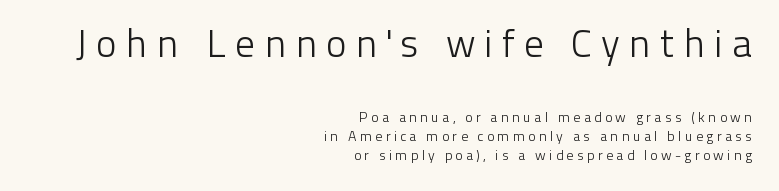
The letterforms stand isolated, each surrounded by extra space. This sample uses a sans-serif face. A typesetter would call this proportional, since set widths differ per character. Alignment: flush right. Rendered with straight, roman letterforms.
